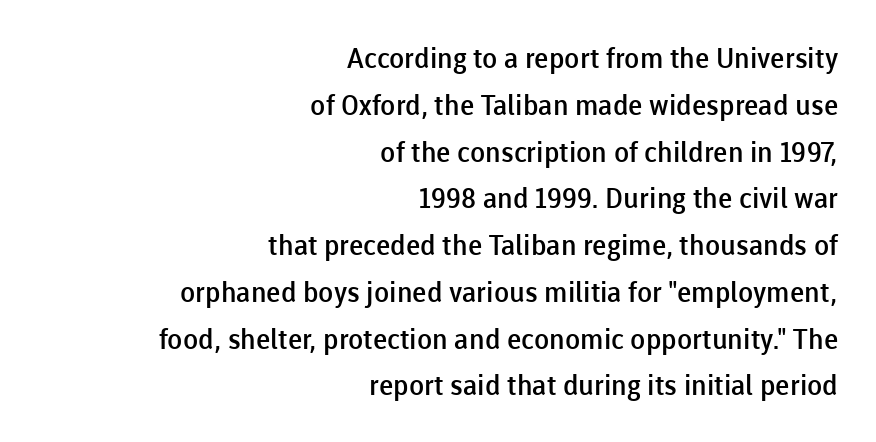
The zone under the glyphs is completely vacant. These words are printed semibold, heavier than regular yet not bold. Regarding serifs, this sample does without them. Is the letter spacing exaggerated? No — it looks like the ordinary default.
